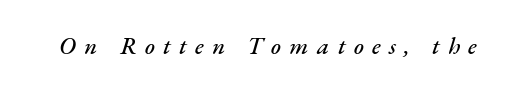
Underline: absent. The gaps between neighbouring characters are conspicuously large. Designer's note — italics engaged.
